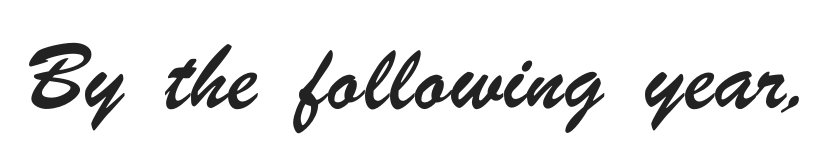
Q: Is the typeface a serif or a sans-serif typeface? A: Sans-serif.
Q: Is the text underlined? A: No.
Q: Is the spacing between letters normal or unusually wide? A: Normal.
Q: Width (condensed, normal, or wide)? A: Condensed.
Q: Stroke contrast? A: Low.
Q: x-height? A: Small.
Q: Monospaced? A: No.
